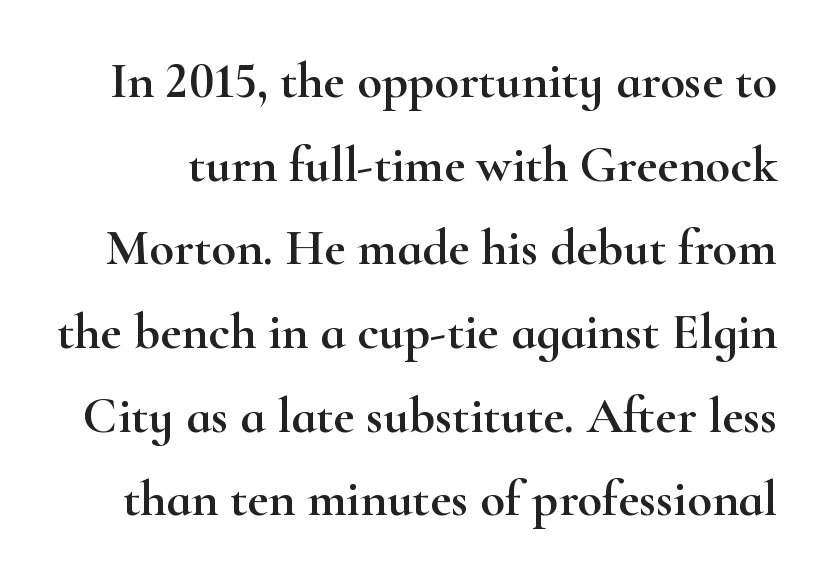
Q: Is the text italic (slanted)? A: No, it is upright.
Q: Is the typeface a serif or a sans-serif typeface? A: Serif.
Q: Is the text underlined? A: No.
Q: Is the spacing between letters normal or unusually wide? A: Normal.
Q: Is the spacing between lines tight, normal or loose? A: Normal.
Q: Width (condensed, normal, or wide)? A: Wide.
Q: Stroke contrast? A: High.
Q: x-height? A: Small.
Q: Monospaced? A: No.
